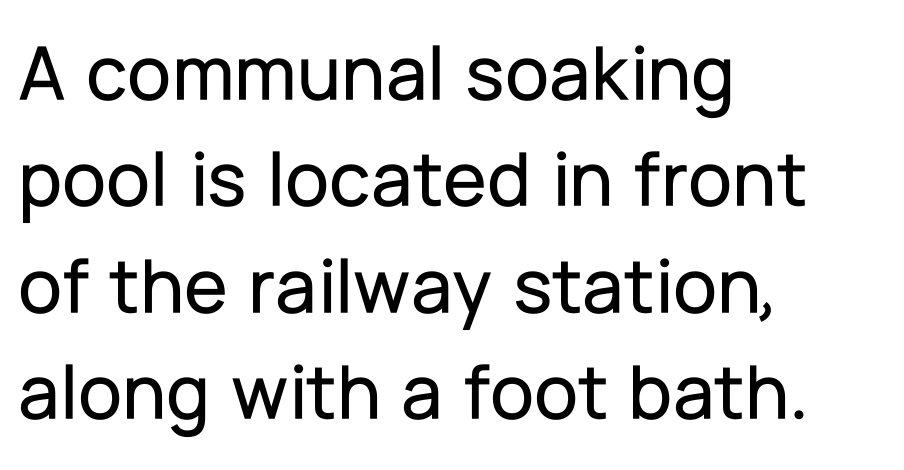
Has an underline been added? It has not. Each line starts at the same left margin while the right side varies. The letters stand straight up with perfectly vertical stems. Notice how descenders clear the ascenders below comfortably — that's standard leading.
